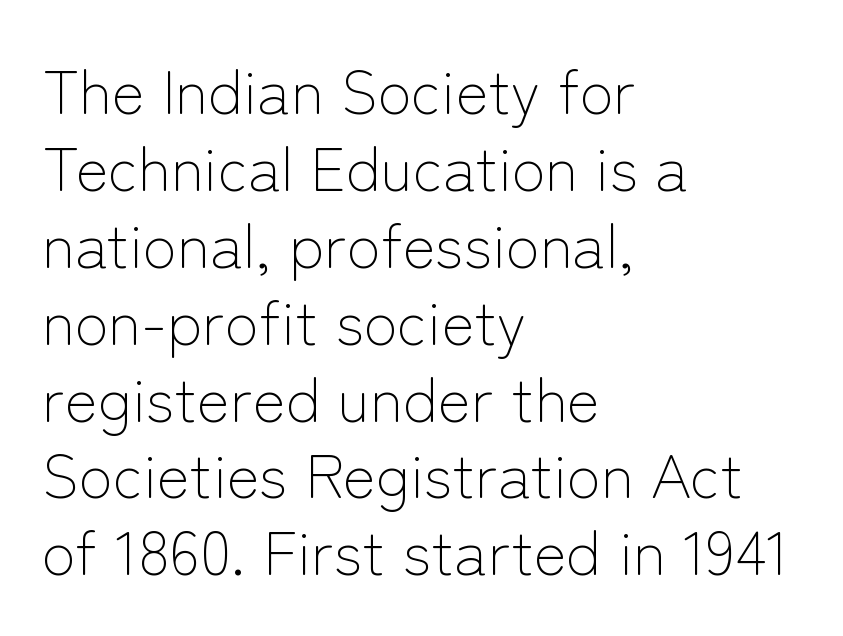
The image shows 62 px light sans-serif type, upright; set left-aligned, line spacing 1.24x, normal letter spacing, not underlined; low stroke contrast and a medium x-height.
